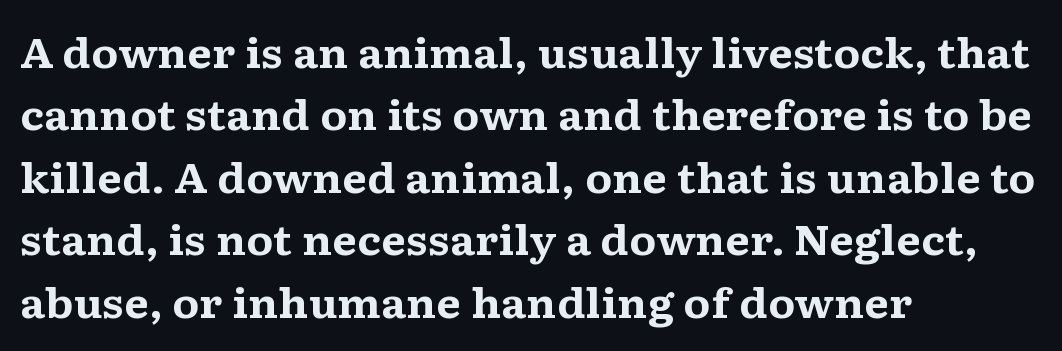
This sample uses plain, unmodified letter spacing. The rendering uses a bold face; every stroke is thick and dark. Italic: no, the glyphs are upright roman. Descender tails drop into unmarked territory. These lines are set flush left with a ragged right edge.
